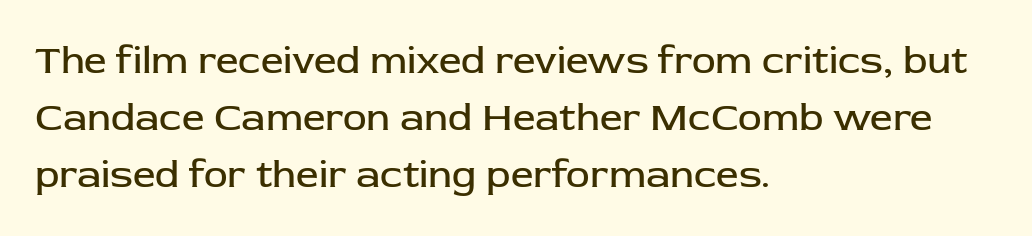
Q: Is the text bold? A: No.
Q: Is the text italic (slanted)? A: No, it is upright.
Q: Is the typeface a serif or a sans-serif typeface? A: Sans-serif.
Q: Is the text underlined? A: No.
Q: How is the paragraph aligned? A: Left-aligned.
Q: Is the spacing between letters normal or unusually wide? A: Normal.
Q: Is the spacing between lines tight, normal or loose? A: Normal.
Q: Width (condensed, normal, or wide)? A: Normal.
Q: Stroke contrast? A: Low.
Q: x-height? A: Medium.
Q: Monospaced? A: No.
